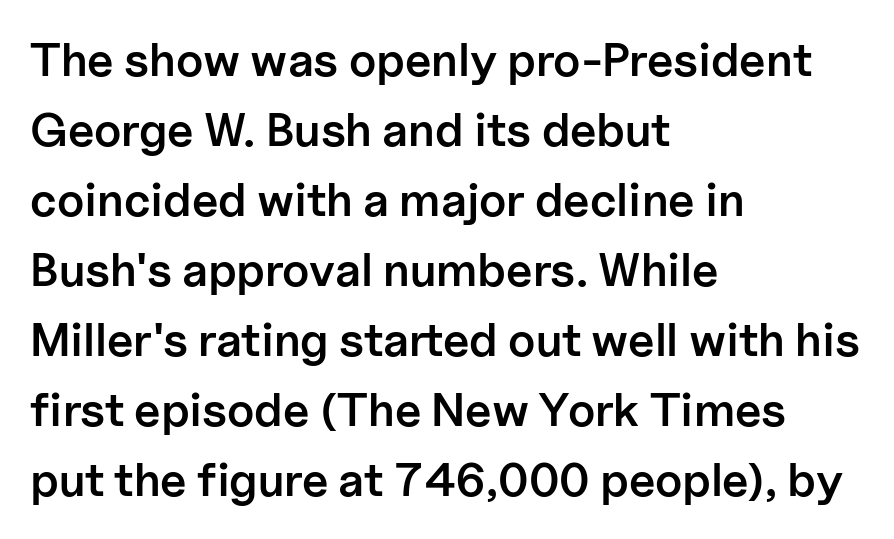
Look at the stroke-to-counter ratio: somewhat heavy, a semibold. The foot of each line stays bare and open. This sample has the flowing, uneven cadence of proportional lettering. This rendering employs a face without finishing strokes, i.e., a sans-serif.
